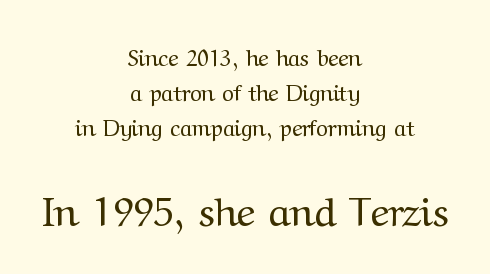
Underline: absent. Ink coverage per letter is moderate at most. The characters display serif detailing at their extremities. Vertical spacing — default. These lines are centered, leaving both edges ragged. Proportional: the letters do not fall into vertical columns.
